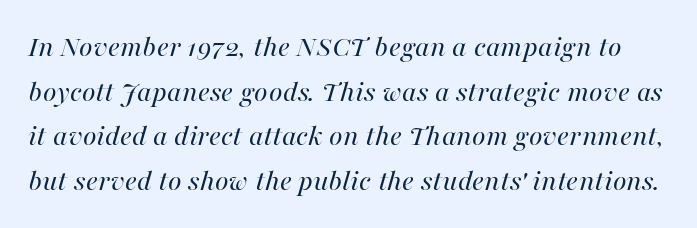
Compared with ordinary roman type, these characters are visibly tilted. This block has exactly the height ordinary leading produces. Think of a printed novel: that variable character pitch is what you see here. The glyphs are unaccompanied by any horizontal stroke below them.
